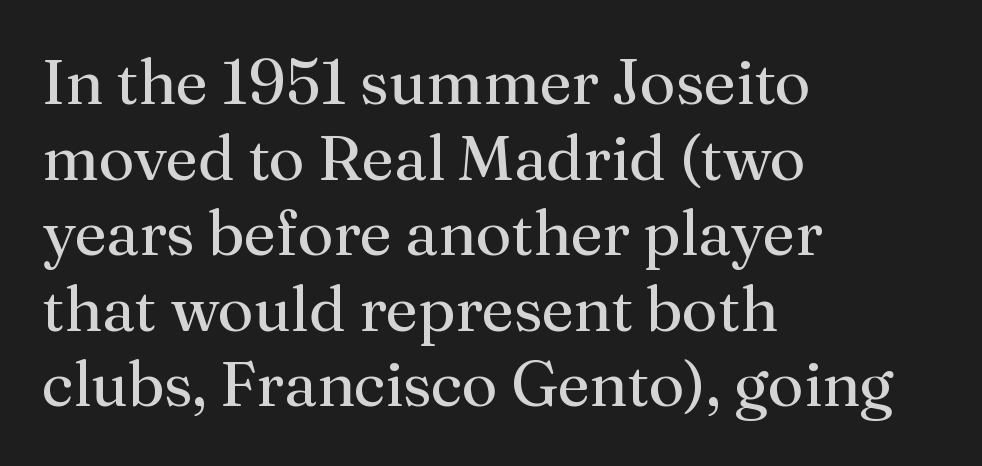
{"serif": "yes", "italic": "no", "bold": "no", "weight": "regular", "width": "normal", "stroke_contrast": "medium", "x_height": "medium", "monospaced": "no", "underline": "no", "align": "left", "line_spacing_ratio": 1.2, "letter_spacing": "normal", "letter_spacing_em": 0.0, "glyph_px": 63}
